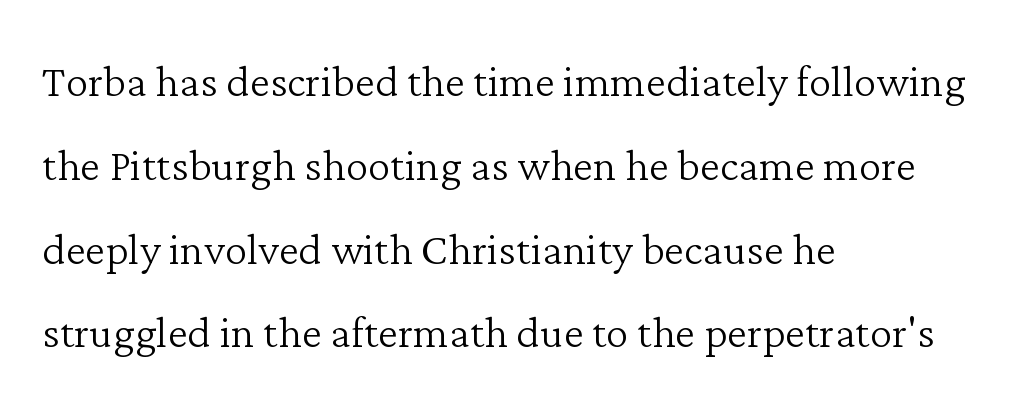
The image shows 57 px light serif type, upright; set left-aligned, normal line spacing (1.47x), normal letter spacing, not underlined; low stroke contrast and a medium x-height.
